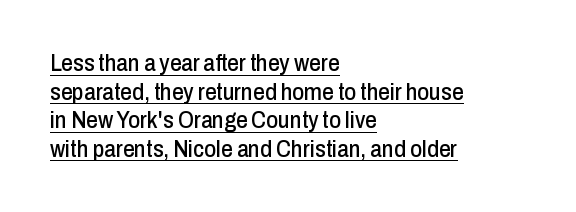
The image shows 23 px text type, upright; set left-aligned, line spacing 1.24x, normal letter spacing, underlined.
